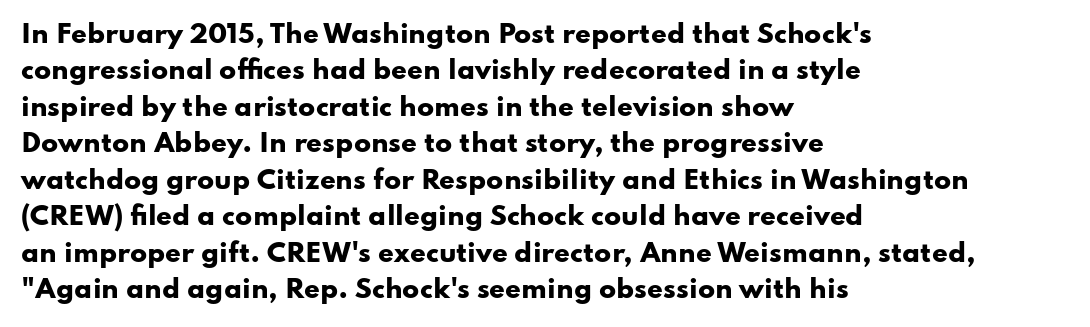
The letters are bold, with thick, heavy strokes. If you measured baseline to baseline, you'd find a middling distance. Posture: straight, roman, zero tilt. No word sits above an underline.
